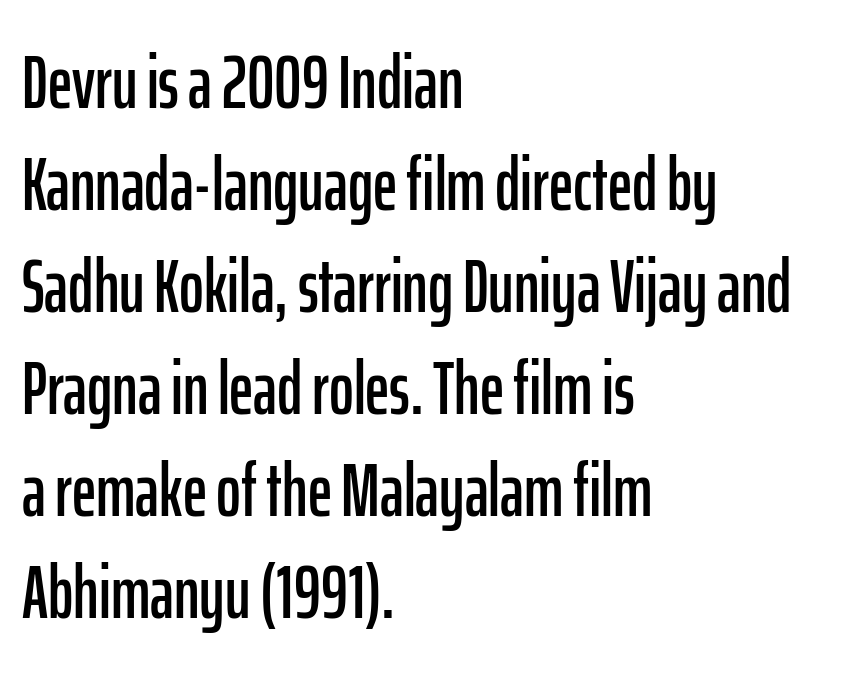
{"serif": "no", "italic": "no", "width": "condensed", "stroke_contrast": "low", "x_height": "medium", "monospaced": "no", "underline": "no", "align": "left", "line_spacing": "normal", "line_spacing_ratio": 1.36, "letter_spacing": "normal", "letter_spacing_em": 0.0, "glyph_px": 75}
